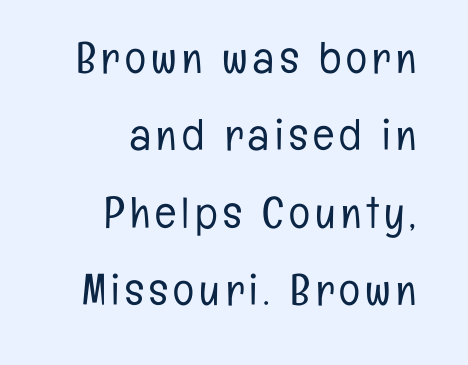
Q: Is the text bold? A: No.
Q: Is the text italic (slanted)? A: No, it is upright.
Q: Is the typeface a serif or a sans-serif typeface? A: Sans-serif.
Q: Is the text underlined? A: No.
Q: Width (condensed, normal, or wide)? A: Condensed.
Q: Stroke contrast? A: Low.
Q: x-height? A: Medium.
Q: Monospaced? A: No.
